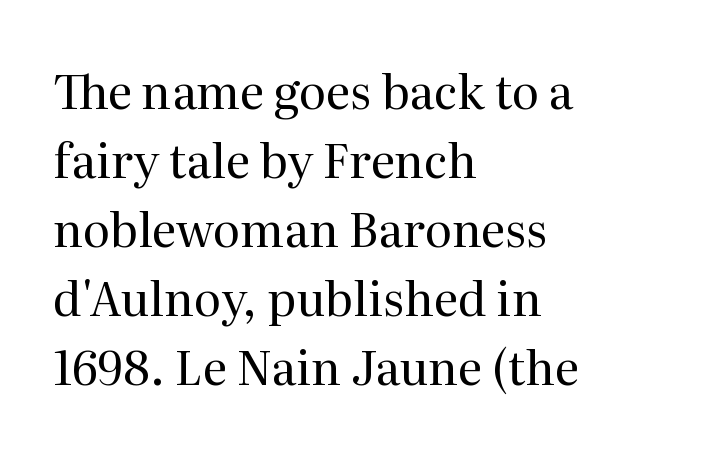
Typeset ragged right — the left edge is the straight one. A light-to-regular cut is what we see here. Look at the tracking — it's just the regular setting, nothing added. You can tell from the footed stems that serif type was used. Posture: vertical. Only glyphs here, with clear space below each row.
